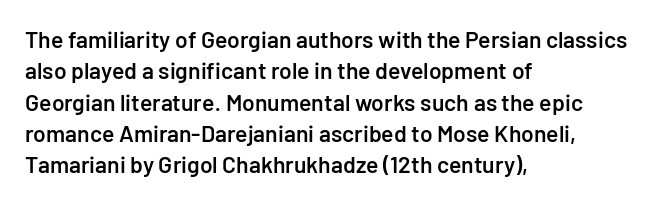
Q: Is the text bold? A: Semi-bold.
Q: Is the text italic (slanted)? A: No, it is upright.
Q: Is the text underlined? A: No.
Q: How is the paragraph aligned? A: Left-aligned.
Q: Is the spacing between letters normal or unusually wide? A: Normal.
Q: Is the spacing between lines tight, normal or loose? A: Normal.
